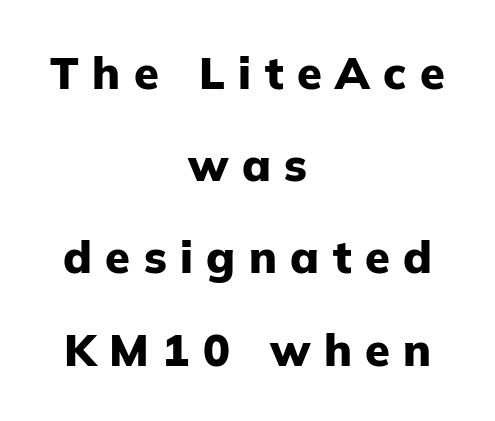
{"serif": "no", "italic": "no", "bold": "yes", "weight": "heavy", "width": "normal", "stroke_contrast": "low", "x_height": "medium", "monospaced": "no", "underline": "no", "align": "center", "line_spacing": "loose", "line_spacing_ratio": 2.05, "letter_spacing": "wide", "letter_spacing_em": 0.3, "glyph_px": 45}
